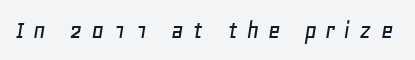
Q: Is the text italic (slanted)? A: Yes, it leans right by about 11 degrees.
Q: Is the text underlined? A: No.
Q: Is the spacing between letters normal or unusually wide? A: Unusually wide.
